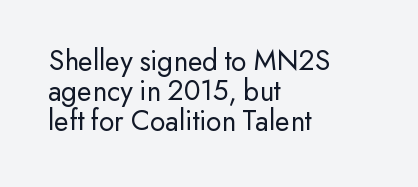
The image shows 30 px regular-weight sans-serif type, upright; set left-aligned, tight line spacing (1.0x), normal letter spacing, not underlined; low stroke contrast and a small x-height.
